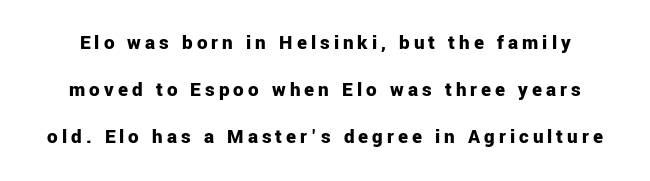
{"italic": "no", "bold": "yes", "underline": "no", "line_spacing": "loose", "line_spacing_ratio": 2.25, "glyph_px": 21}
